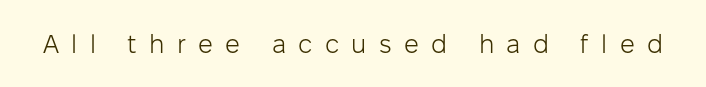
Words appear elongated and porous because spacing is wide. A clean baseline with only descenders dipping below it. The characters are drawn with everyday or finer stroke widths. A typesetter would mark this as roman, not italic.
